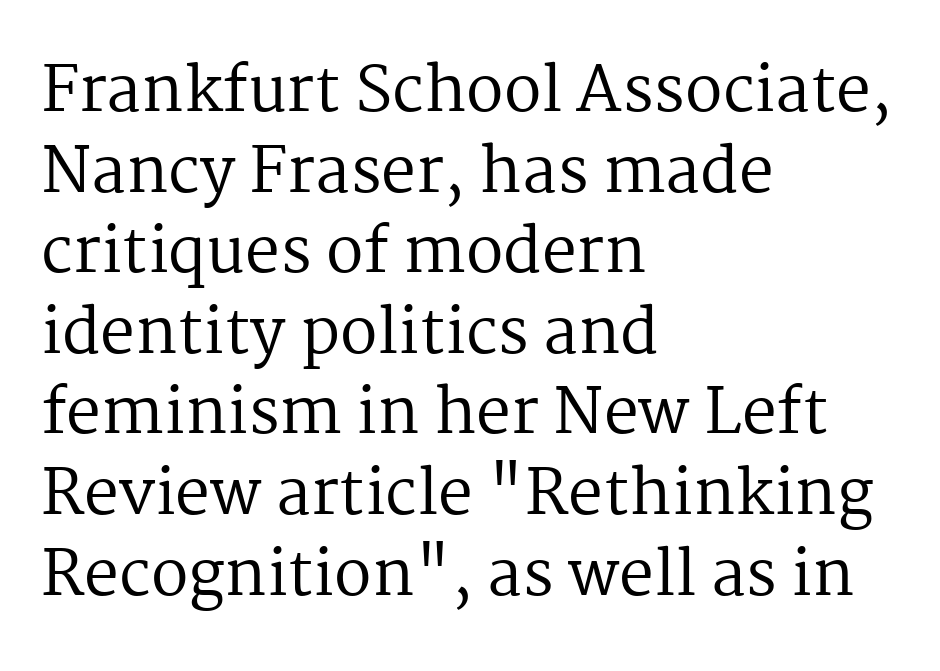
{"serif": "yes", "italic": "no", "bold": "no", "weight": "regular", "width": "normal", "stroke_contrast": "medium", "x_height": "medium", "monospaced": "no", "underline": "no", "align": "left", "line_spacing": "normal", "line_spacing_ratio": 1.3, "letter_spacing": "normal", "letter_spacing_em": 0.0, "glyph_px": 62}
